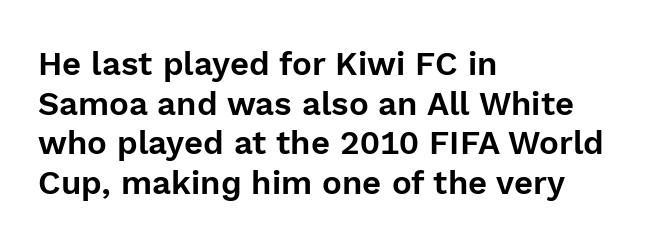
{"serif": "no", "italic": "no", "width": "normal", "x_height": "medium", "monospaced": "no", "underline": "no", "align": "left", "line_spacing_ratio": 1.2, "letter_spacing": "normal", "letter_spacing_em": 0.0, "glyph_px": 33}
